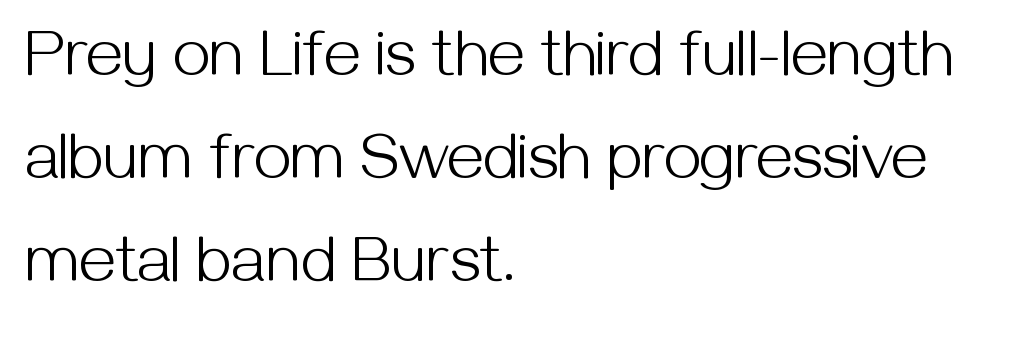
Teacher's note: observe the even left margin — that is flush-left alignment. The weight tops out at a normal text grade. Nobody touched the tracking dial on this one. A typesetter would call this leading conventional body-copy spacing.
